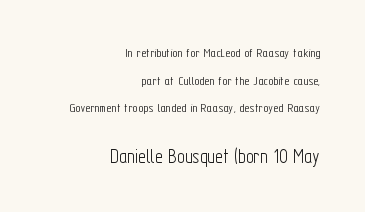
{"italic": "no", "bold": "no", "underline": "no", "align": "right", "line_spacing": "loose", "line_spacing_ratio": 1.97, "letter_spacing": "normal", "letter_spacing_em": 0.0, "larger_block": "second", "size_ratio": 1.5, "glyph_px": 21}
